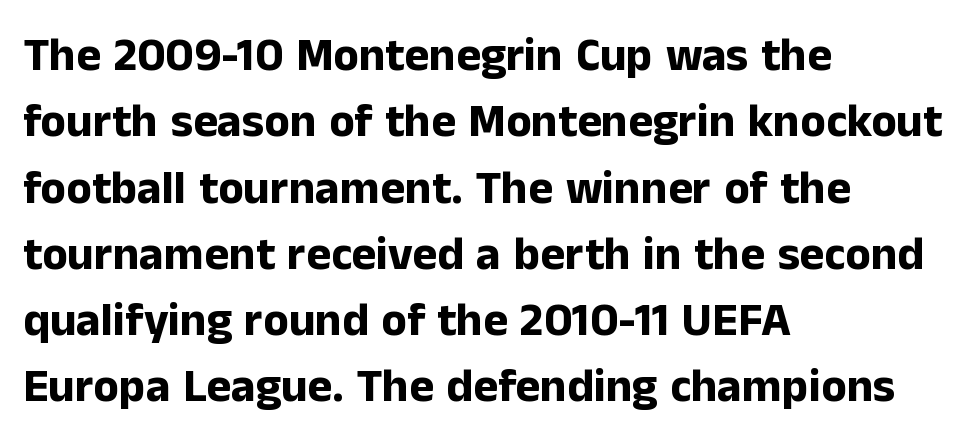
{"serif": "no", "italic": "no", "bold": "yes", "weight": "bold", "width": "normal", "stroke_contrast": "low", "x_height": "medium", "monospaced": "no", "underline": "no", "align": "left", "line_spacing": "normal", "line_spacing_ratio": 1.41, "letter_spacing": "normal", "letter_spacing_em": 0.0, "glyph_px": 47}
